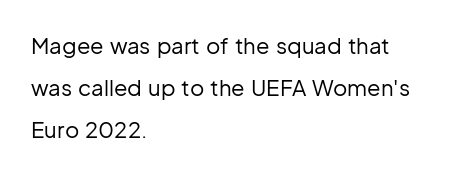
The image shows 22 px text type, upright; set left-aligned, loose line spacing (1.9x), normal letter spacing, not underlined.
